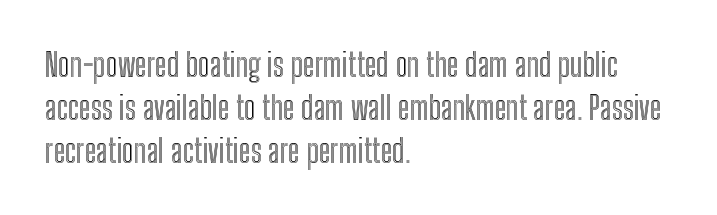
The line-height multiplier appears to be the usual default. Is there any slant? The stems are plumb. This sample is left-justified, so line endings fall wherever the words run out. This sample has the flowing, uneven cadence of proportional lettering.
